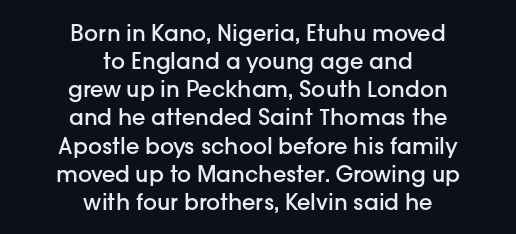
Q: Is the text bold? A: Semi-bold.
Q: Is the text italic (slanted)? A: No, it is upright.
Q: Is the text underlined? A: No.
Q: How is the paragraph aligned? A: Centered.
Q: Is the spacing between letters normal or unusually wide? A: Normal.
Q: Is the spacing between lines tight, normal or loose? A: Normal.
